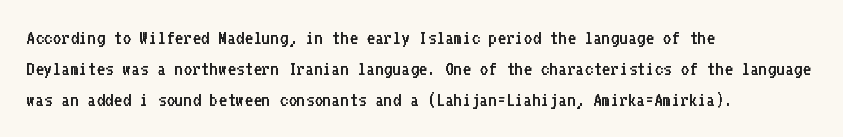
Q: Is the text bold? A: No.
Q: Is the text italic (slanted)? A: No, it is upright.
Q: Is the text underlined? A: No.
Q: How is the paragraph aligned? A: Left-aligned.
Q: Is the spacing between letters normal or unusually wide? A: Normal.
Q: Is the spacing between lines tight, normal or loose? A: Normal.
